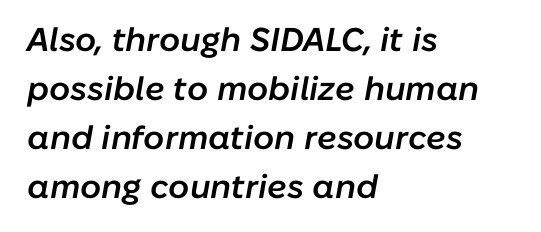
{"italic": "yes", "lean": "right", "slant_degrees": 10, "bold": "semi", "weight": "semibold", "width": "normal", "stroke_contrast": "low", "x_height": "medium", "monospaced": "no", "underline": "no", "align": "left", "line_spacing": "normal", "line_spacing_ratio": 1.48, "letter_spacing": "normal", "letter_spacing_em": 0.0, "glyph_px": 33}
